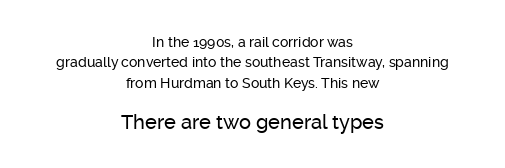
{"italic": "no", "underline": "no", "align": "center", "line_spacing": "normal", "line_spacing_ratio": 1.46, "letter_spacing": "normal", "letter_spacing_em": 0.0, "larger_block": "second", "size_ratio": 1.43, "glyph_px": 20}
